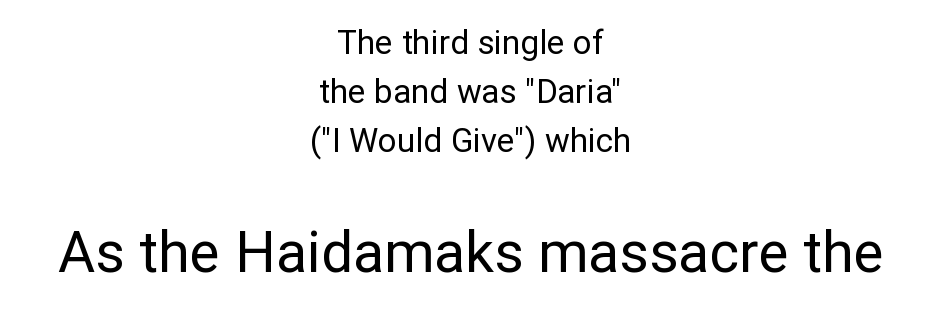
{"serif": "no", "italic": "no", "bold": "no", "weight": "regular", "width": "normal", "stroke_contrast": "low", "x_height": "medium", "monospaced": "no", "underline": "no", "align": "center", "line_spacing": "normal", "line_spacing_ratio": 1.49, "letter_spacing": "normal", "letter_spacing_em": 0.0, "larger_block": "second", "size_ratio": 1.73, "glyph_px": 57}
